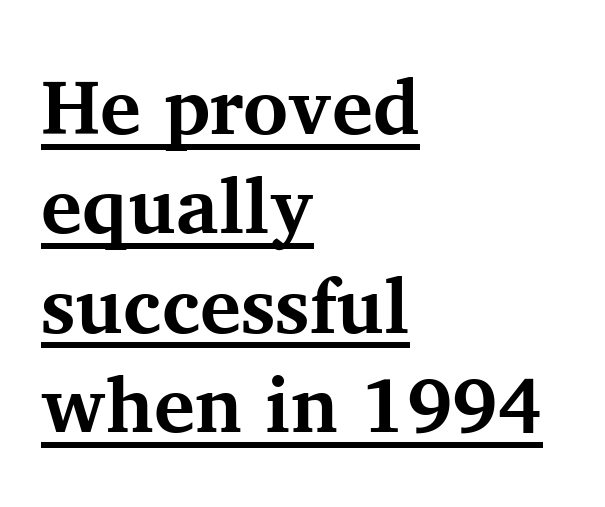
Q: Is the text bold? A: Yes.
Q: Is the text italic (slanted)? A: No, it is upright.
Q: Is the typeface a serif or a sans-serif typeface? A: Serif.
Q: Is the text underlined? A: Yes.
Q: How is the paragraph aligned? A: Left-aligned.
Q: Is the spacing between letters normal or unusually wide? A: Normal.
Q: Is the spacing between lines tight, normal or loose? A: Normal.
Q: Width (condensed, normal, or wide)? A: Normal.
Q: Stroke contrast? A: Medium.
Q: x-height? A: Medium.
Q: Monospaced? A: No.
